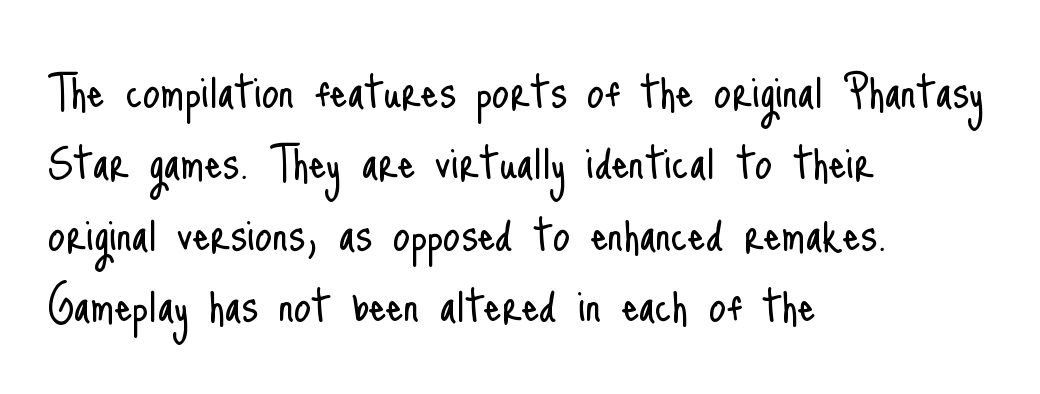
Nope, not italic — everything's standing straight. In terms of letterspacing, this is plain default setting. The passage shown is typeset with a sans-serif family. Is the stroke heavy? The answer is a plain regular-or-lighter.
